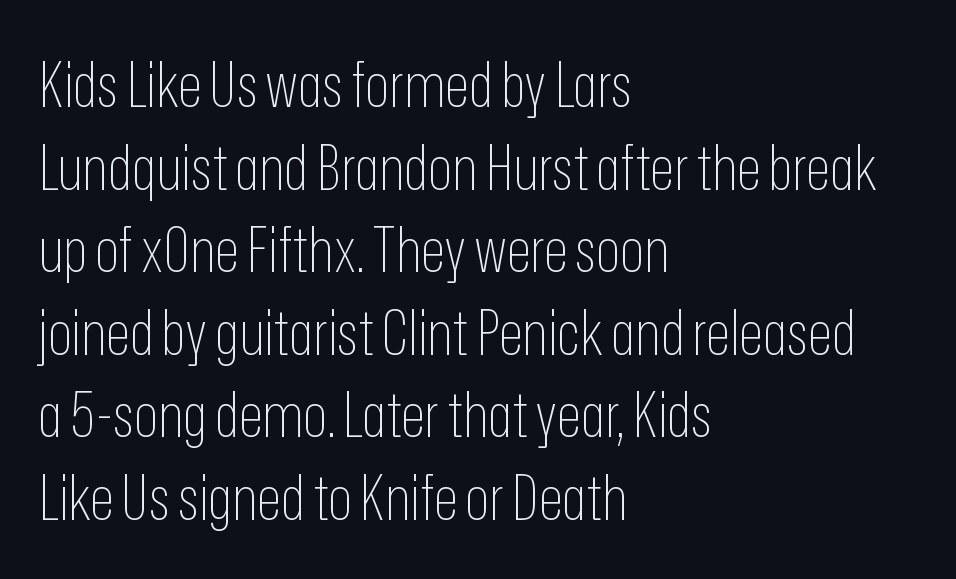
{"serif": "no", "italic": "no", "bold": "no", "weight": "thin", "width": "condensed", "stroke_contrast": "low", "x_height": "medium", "monospaced": "no", "underline": "no", "align": "left", "line_spacing": "normal", "line_spacing_ratio": 1.31, "letter_spacing": "normal", "letter_spacing_em": 0.0, "glyph_px": 63}
